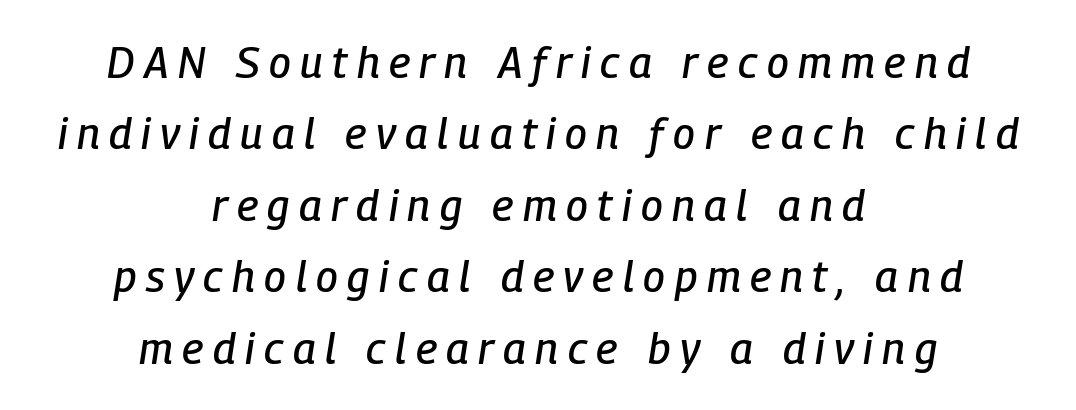
{"italic": "yes", "lean": "right", "slant_degrees": 9, "width": "condensed", "stroke_contrast": "low", "x_height": "medium", "monospaced": "no", "underline": "no", "align": "center", "line_spacing": "normal", "line_spacing_ratio": 1.66, "letter_spacing": "wide", "letter_spacing_em": 0.22, "glyph_px": 43}
